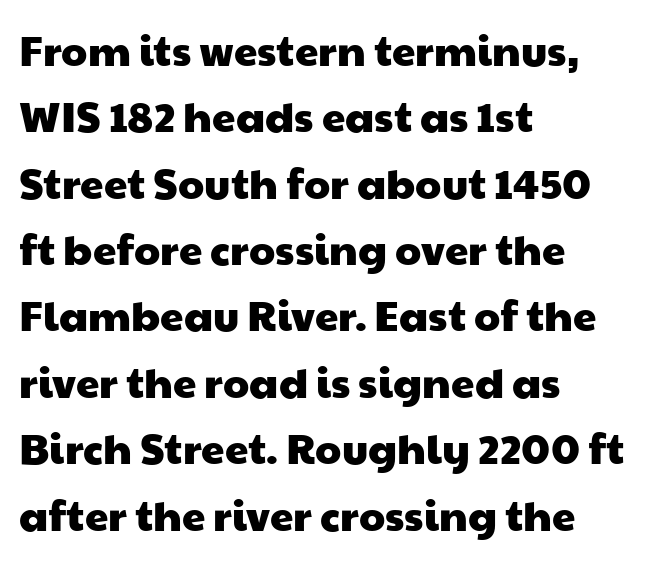
This rendering employs a face without finishing strokes, i.e., a sans-serif. Is there much room between lines? A standard amount, neither cramped nor airy. Beneath every word, the page is bare. This rendering leaves character spacing at its baseline value. Varying glyph widths throughout — classic text-font behaviour. The typesetter chose a ragged-right arrangement here.
